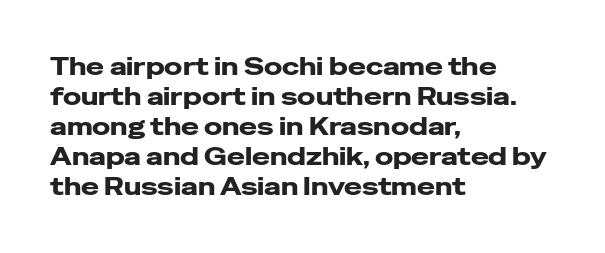
{"italic": "no", "underline": "no", "align": "left", "line_spacing": "normal", "line_spacing_ratio": 1.25, "letter_spacing": "normal", "letter_spacing_em": 0.0, "glyph_px": 24}
